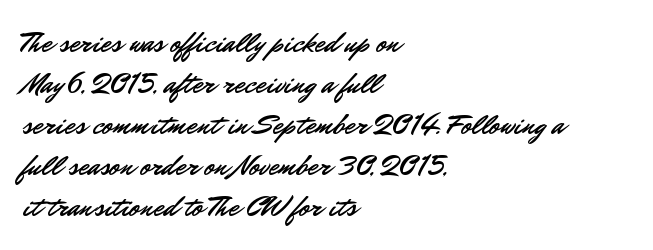
Looks like regular typesetting: each glyph gets only the width it needs. The paragraph shown leans on its left margin. Inter-character spacing is left at the font's built-in metrics. Font category for this specimen: sans-serif. Each row of text sits above clean, open space.
